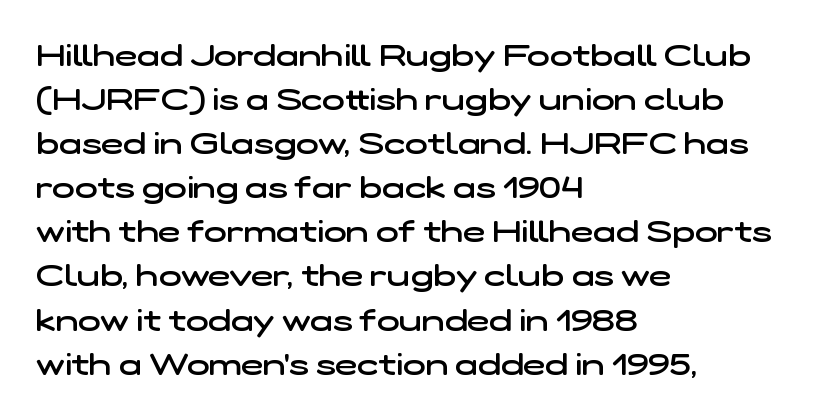
Q: Is the text bold? A: Semi-bold.
Q: Is the typeface a serif or a sans-serif typeface? A: Sans-serif.
Q: Is the text underlined? A: No.
Q: How is the paragraph aligned? A: Left-aligned.
Q: Is the spacing between letters normal or unusually wide? A: Normal.
Q: Is the spacing between lines tight, normal or loose? A: Normal.
Q: Width (condensed, normal, or wide)? A: Wide.
Q: Stroke contrast? A: Low.
Q: x-height? A: Medium.
Q: Monospaced? A: No.
